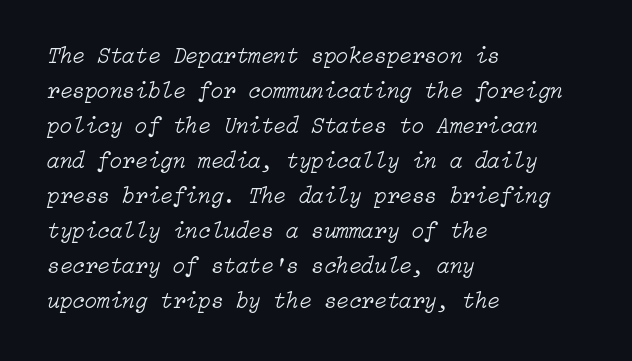
Q: Is the text bold? A: No.
Q: Is the text italic (slanted)? A: Yes, it leans right by about 15 degrees.
Q: Is the text underlined? A: No.
Q: How is the paragraph aligned? A: Left-aligned.
Q: Is the spacing between letters normal or unusually wide? A: Normal.
Q: Is the spacing between lines tight, normal or loose? A: Normal.
